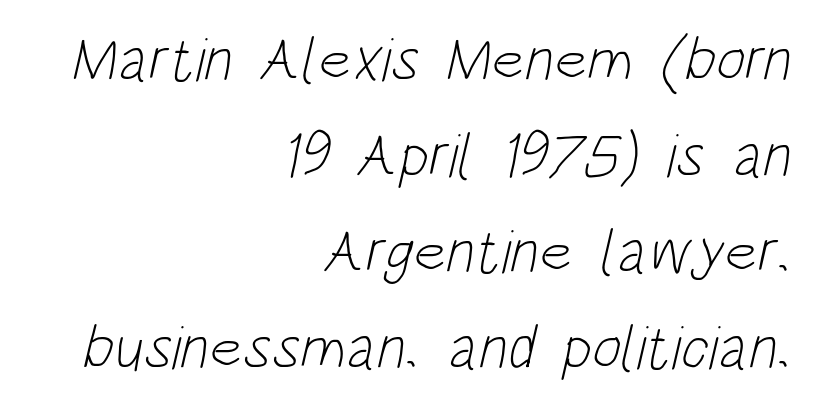
The image shows 62 px light, condensed sans-serif type; set right-aligned, normal line spacing (1.55x), normal letter spacing, not underlined; low stroke contrast and a large x-height.
